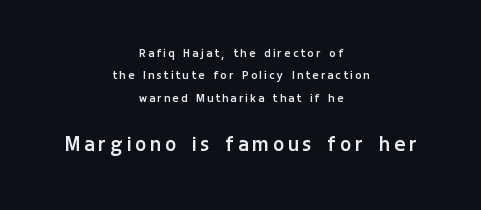
Q: Is the text bold? A: No.
Q: Is the text italic (slanted)? A: No, it is upright.
Q: Is the text underlined? A: No.
Q: How is the paragraph aligned? A: Centered.
Q: Is the spacing between letters normal or unusually wide? A: Unusually wide.
Q: Is the spacing between lines tight, normal or loose? A: Normal.
Q: Which block of text is set in a larger size, the first (top) or the second (bottom)? A: The second (bottom) one.
